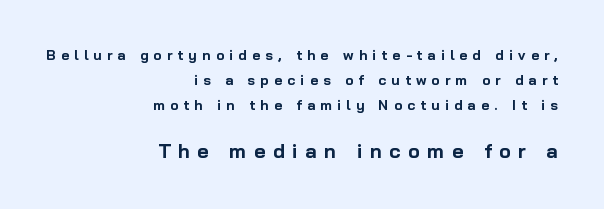
These lines were composed using upright roman letters. Every letter is thick-stroked: bold, no question. Glance below the letters and you will spot only blank space. Small over large — that's the arrangement of the two blocks here. Is the block centered? No — it sits flush against the right margin.
